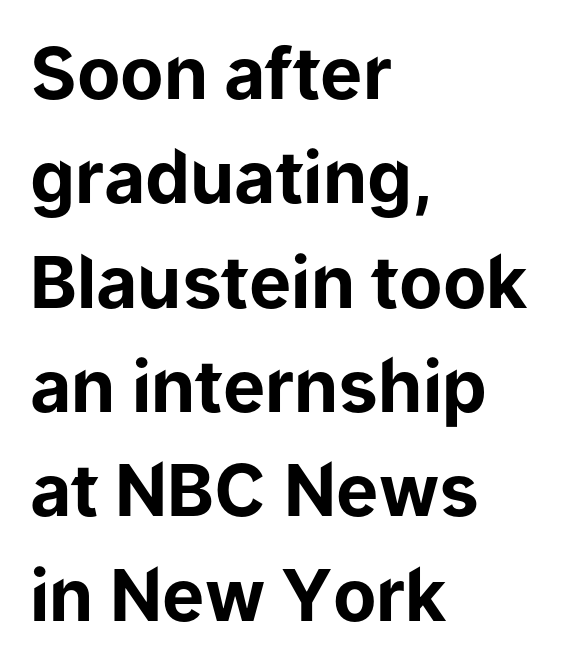
{"serif": "no", "italic": "no", "bold": "yes", "weight": "bold", "width": "normal", "stroke_contrast": "low", "x_height": "medium", "monospaced": "no", "underline": "no", "align": "left", "line_spacing": "normal", "line_spacing_ratio": 1.47, "letter_spacing": "normal", "letter_spacing_em": 0.0, "glyph_px": 71}
